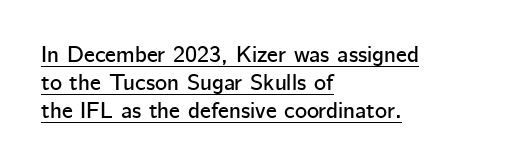
Between one letter and the next there's only the usual sliver of space. The text block is weighted toward the left margin, trailing off unevenly rightward. The words here are underlined. The font's upright variant was chosen for this text.
